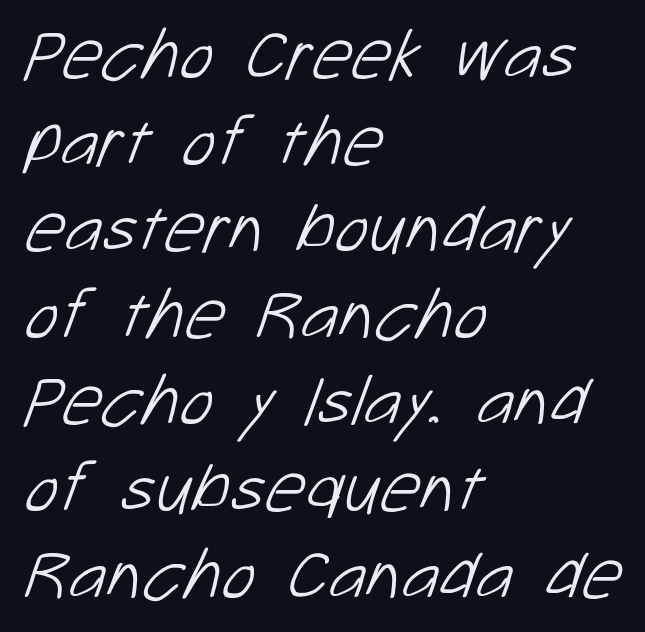
The image shows 71 px light sans-serif type; set left-aligned, line spacing 1.22x, normal letter spacing, not underlined; low stroke contrast and a medium x-height.
